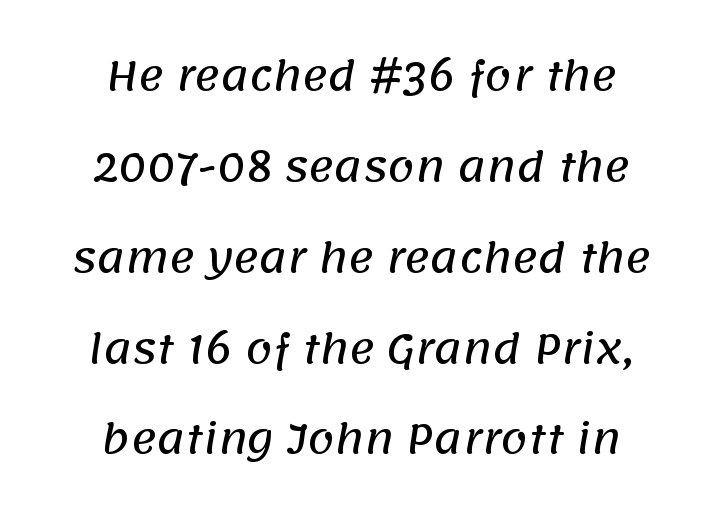
The image shows 39 px sans-serif type; set centered, loose line spacing (2.33x), normal letter spacing, not underlined; low stroke contrast and a large x-height.
